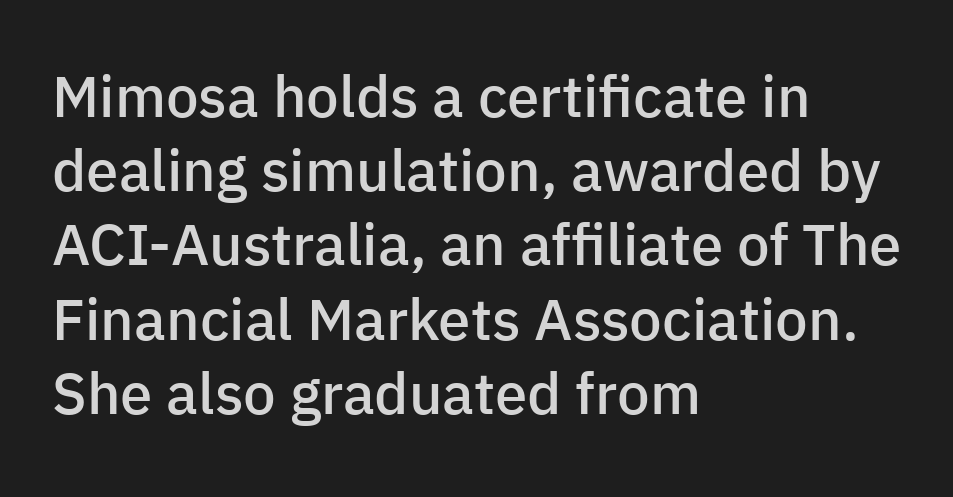
Q: Is the text bold? A: Semi-bold.
Q: Is the text italic (slanted)? A: No, it is upright.
Q: Is the typeface a serif or a sans-serif typeface? A: Sans-serif.
Q: Is the text underlined? A: No.
Q: How is the paragraph aligned? A: Left-aligned.
Q: Is the spacing between letters normal or unusually wide? A: Normal.
Q: Is the spacing between lines tight, normal or loose? A: Normal.
Q: Width (condensed, normal, or wide)? A: Normal.
Q: Stroke contrast? A: Low.
Q: x-height? A: Medium.
Q: Monospaced? A: No.
